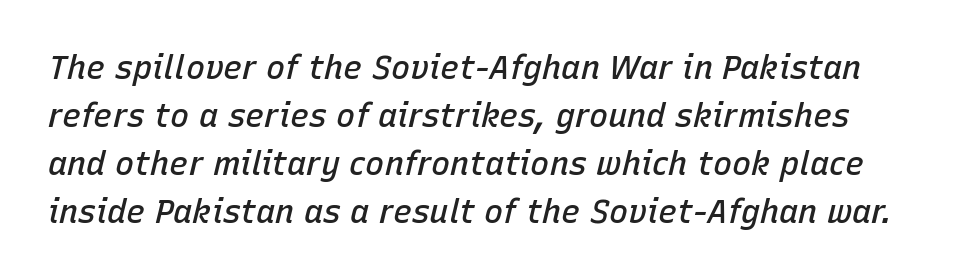
Students, this is semibold: more ink than regular, less than bold. You could not count columns in this text — the font is proportionally spaced. Letters rest on an invisible, unmarked baseline. Reading down the column, the eye jumps a familiar distance to each next line. The lettering tilts uniformly, giving the passage an italic look. The line texture is even and compact thanks to regular tracking.
